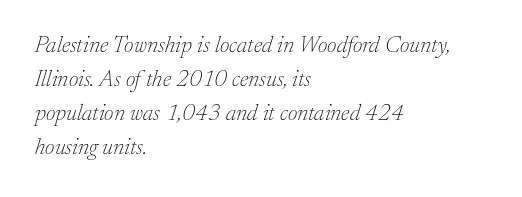
Visually the block forms a straight wall on the left and a jagged coastline on the right. Standard letterfit; no display-style spreading of the glyphs. This is not heavy type; no bold has been used. A typesetter would call this leading conventional body-copy spacing.
